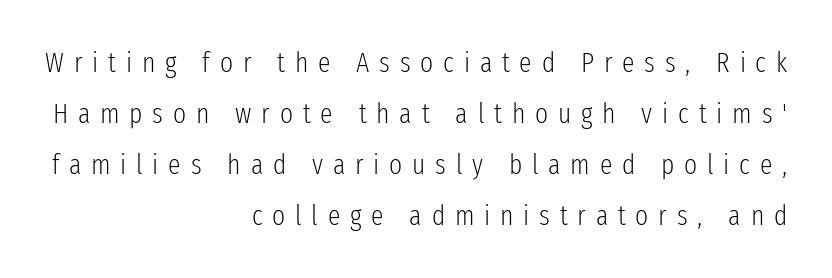
Q: Is the text bold? A: No.
Q: Is the text italic (slanted)? A: No, it is upright.
Q: Is the typeface a serif or a sans-serif typeface? A: Sans-serif.
Q: Is the text underlined? A: No.
Q: How is the paragraph aligned? A: Right-aligned.
Q: Is the spacing between letters normal or unusually wide? A: Unusually wide.
Q: Width (condensed, normal, or wide)? A: Condensed.
Q: Stroke contrast? A: Low.
Q: x-height? A: Medium.
Q: Monospaced? A: No.
